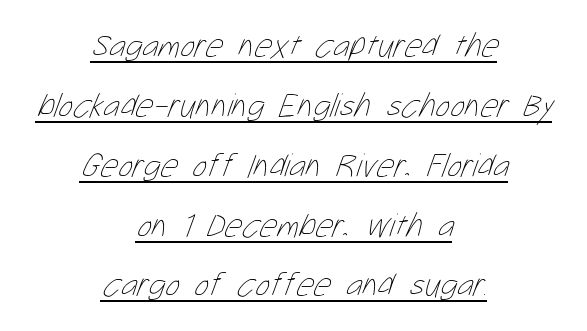
The image shows 34 px thin, condensed type; set centered, line spacing 1.76x, normal letter spacing, underlined; low stroke contrast and a medium x-height.
